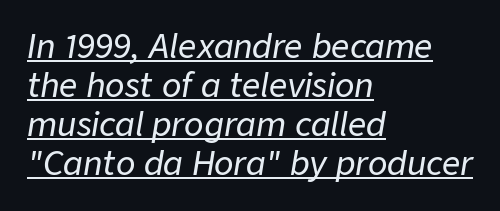
Here the glyphs are tracked normally, forming tight word shapes. Looks like regular typesetting: each glyph gets only the width it needs. The rendered words wear a rule along their underside. Teacher's note: observe the even left margin — that is flush-left alignment. The letters are slanted; this is an italic face.
